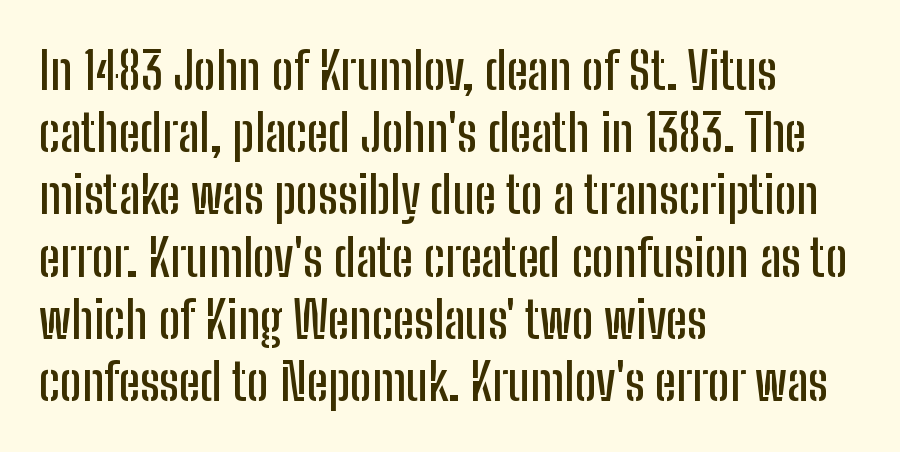
{"serif": "no", "italic": "no", "width": "condensed", "stroke_contrast": "low", "x_height": "medium", "monospaced": "no", "underline": "no", "align": "left", "line_spacing_ratio": 1.22, "letter_spacing": "normal", "letter_spacing_em": 0.0, "glyph_px": 51}
